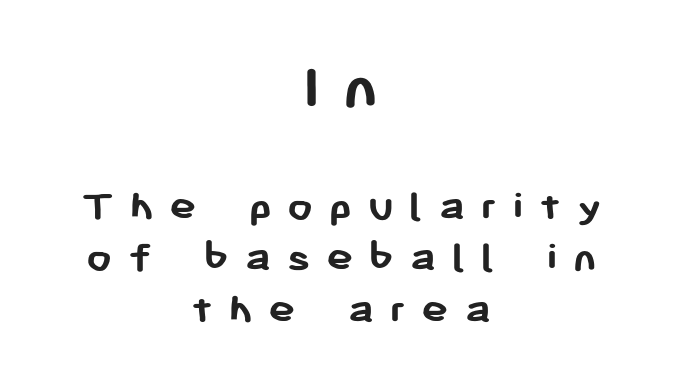
{"serif": "no", "italic": "no", "bold": "yes", "weight": "semibold", "width": "normal", "stroke_contrast": "low", "x_height": "medium", "monospaced": "no", "underline": "no", "align": "center", "line_spacing": "tight", "line_spacing_ratio": 1.14, "letter_spacing": "wide", "letter_spacing_em": 0.35, "larger_block": "first", "size_ratio": 1.49, "glyph_px": 67}
